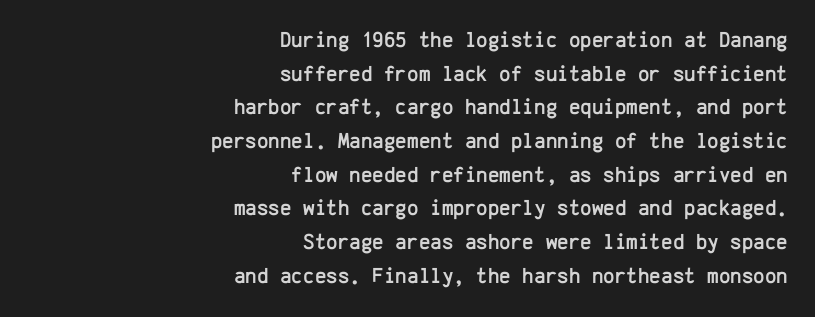
The image shows 22 px text type, upright; set right-aligned, normal line spacing (1.53x), normal letter spacing, not underlined.
